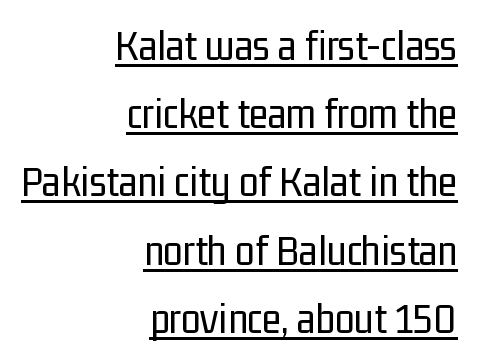
Layout note: lines flush right. You could call the tracking neutral — neither tight nor loose. You can tell it's not italic because the verticals are truly vertical. Weight: not bold — regular or lighter. Varying glyph widths throughout — classic text-font behaviour.
